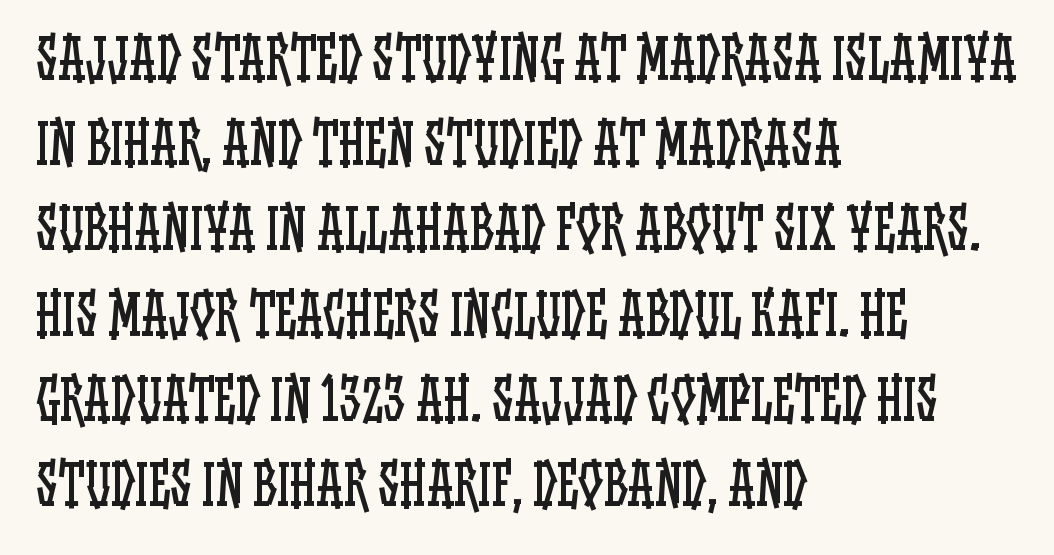
{"italic": "no", "bold": "no", "weight": "regular", "width": "condensed", "stroke_contrast": "low", "x_height": "large", "monospaced": "no", "underline": "no", "align": "left", "line_spacing": "normal", "line_spacing_ratio": 1.55, "letter_spacing": "normal", "letter_spacing_em": 0.0, "glyph_px": 55}
